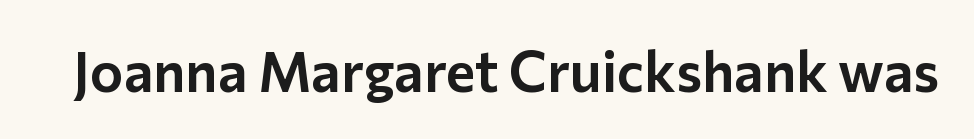
{"serif": "no", "italic": "no", "width": "normal", "stroke_contrast": "low", "x_height": "medium", "monospaced": "no", "underline": "no", "letter_spacing": "normal", "letter_spacing_em": 0.0, "glyph_px": 56}
